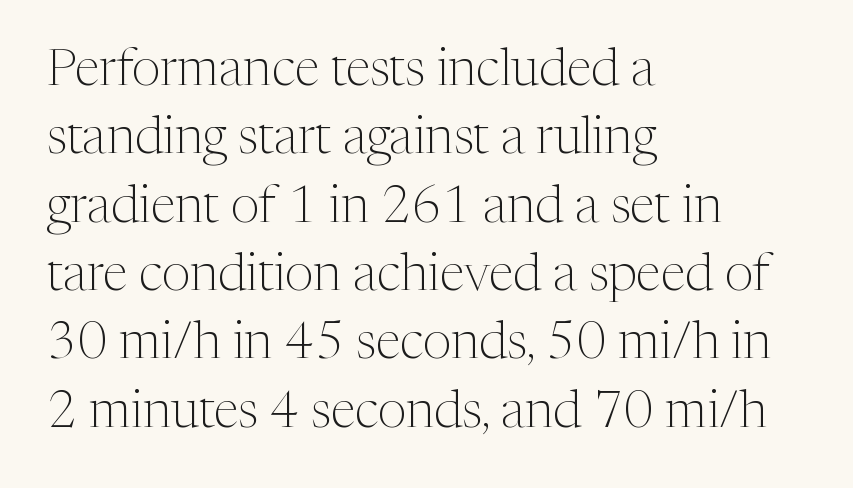
The image shows 51 px light serif type, upright; set left-aligned, normal line spacing (1.34x), normal letter spacing, not underlined; medium stroke contrast and a medium x-height.
